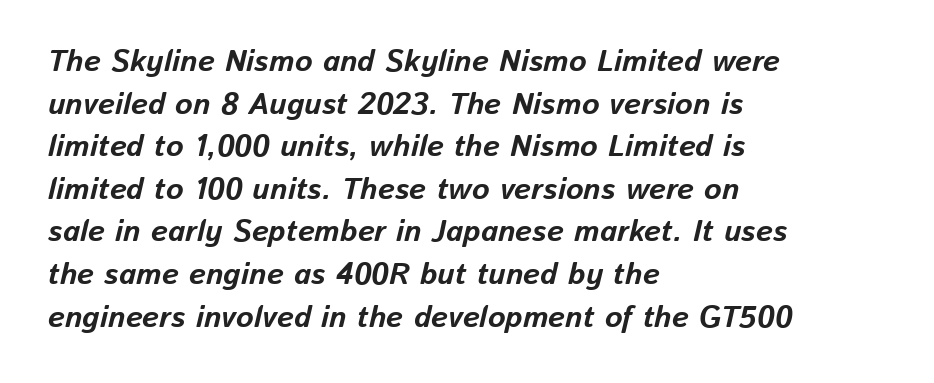
{"italic": "yes", "lean": "right", "slant_degrees": 13, "bold": "yes", "weight": "bold", "width": "normal", "stroke_contrast": "low", "x_height": "medium", "monospaced": "no", "underline": "no", "align": "left", "line_spacing": "normal", "line_spacing_ratio": 1.42, "letter_spacing": "normal", "letter_spacing_em": 0.0, "glyph_px": 30}
